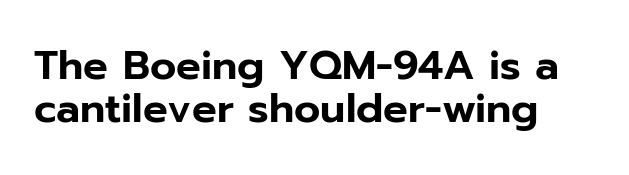
{"serif": "no", "italic": "no", "width": "normal", "stroke_contrast": "low", "x_height": "medium", "monospaced": "no", "underline": "no", "align": "left", "line_spacing": "tight", "line_spacing_ratio": 1.06, "letter_spacing": "normal", "letter_spacing_em": 0.0, "glyph_px": 41}
